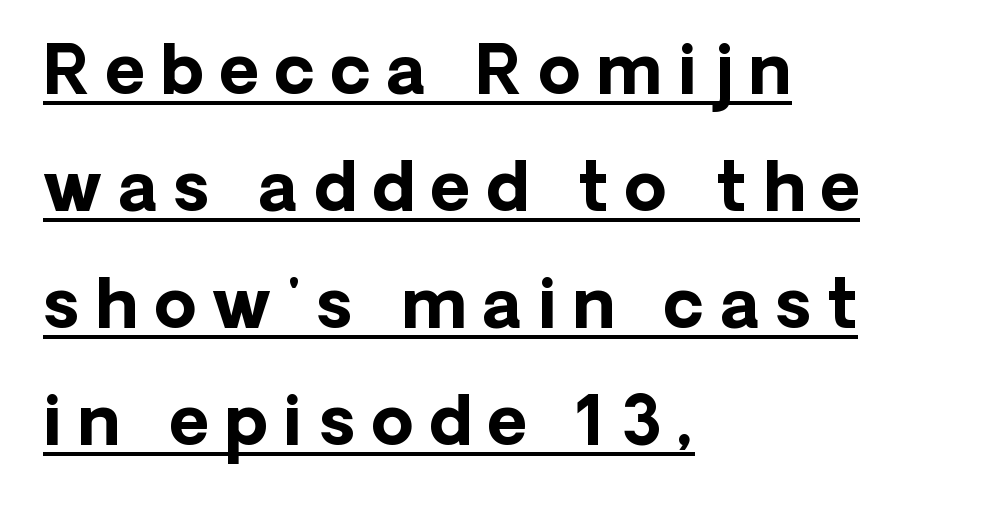
{"serif": "no", "italic": "no", "bold": "yes", "weight": "bold", "width": "normal", "stroke_contrast": "low", "x_height": "medium", "monospaced": "no", "underline": "yes", "align": "left", "line_spacing_ratio": 1.72, "letter_spacing": "wide", "letter_spacing_em": 0.24, "glyph_px": 68}
